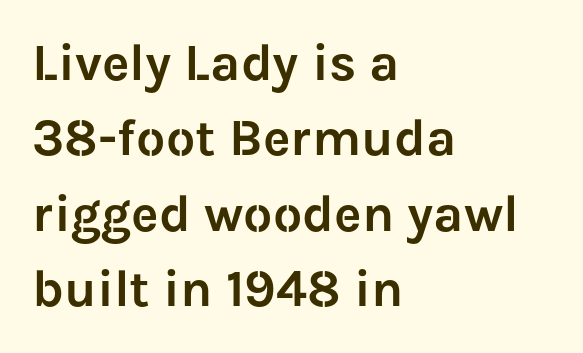
The image shows 52 px sans-serif type, upright; set left-aligned, normal line spacing (1.45x), normal letter spacing, not underlined; low stroke contrast and a medium x-height.
